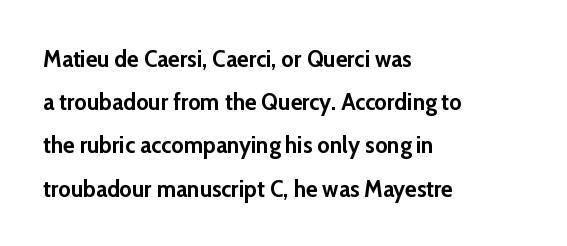
{"italic": "no", "bold": "yes", "underline": "no", "align": "left", "line_spacing_ratio": 1.8, "letter_spacing": "normal", "letter_spacing_em": 0.0, "glyph_px": 24}
